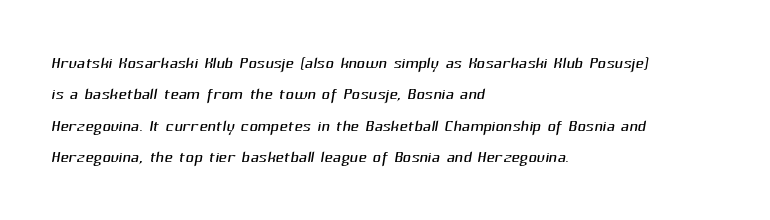
{"bold": "no", "underline": "no", "align": "left", "line_spacing": "normal", "line_spacing_ratio": 1.36, "letter_spacing": "normal", "letter_spacing_em": 0.0, "glyph_px": 23}
